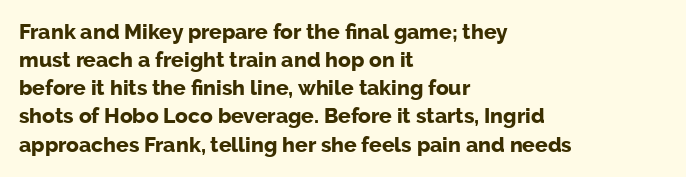
Anything drawn beneath the words? Only blank space. Evenly set lines give the paragraph a standard silhouette. In CSS terms this would be text-align: left. The font's upright variant was chosen for this text. Strokes here are thick enough to call this a true bold.
